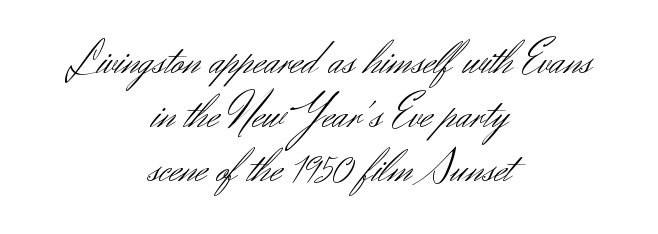
Q: Is the text bold? A: No.
Q: Is the text italic (slanted)? A: Yes.
Q: Is the typeface a serif or a sans-serif typeface? A: Sans-serif.
Q: Is the text underlined? A: No.
Q: How is the paragraph aligned? A: Centered.
Q: Is the spacing between letters normal or unusually wide? A: Normal.
Q: Is the spacing between lines tight, normal or loose? A: Tight.
Q: Width (condensed, normal, or wide)? A: Normal.
Q: Stroke contrast? A: Medium.
Q: x-height? A: Small.
Q: Monospaced? A: No.
